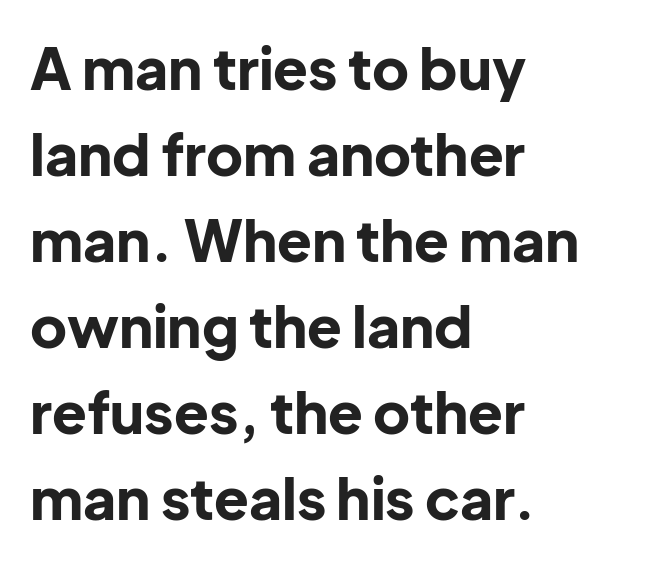
This sample has the flowing, uneven cadence of proportional lettering. Honestly, the letter spacing is just normal — you wouldn't notice it. Plain, unruled lines of type. Upright lettering throughout. Regular leading. Look at the bottom of the vertical strokes: they stop flat, with no serifs.
